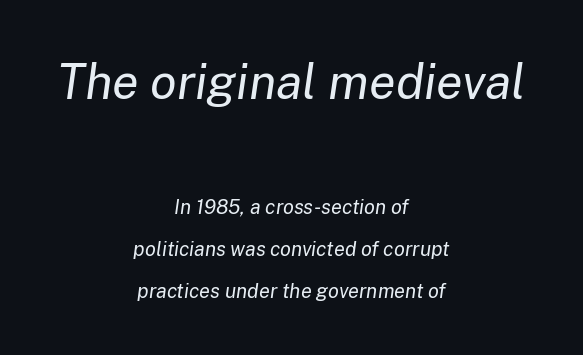
The face used here is proportionally spaced, like ordinary book or web type. The vertical gap from one line to the next is large. The specimen reads as italic at a glance. The more generous point size was reserved for the upper chunk. Heaviness? Minimal to ordinary, like unemphasized prose.
